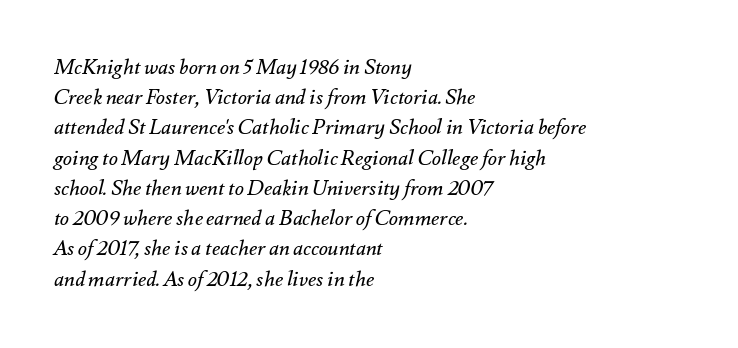
{"italic": "yes", "lean": "right", "slant_degrees": 12, "bold": "no", "underline": "no", "align": "left", "line_spacing": "normal", "line_spacing_ratio": 1.44, "letter_spacing": "normal", "letter_spacing_em": 0.0, "glyph_px": 21}
